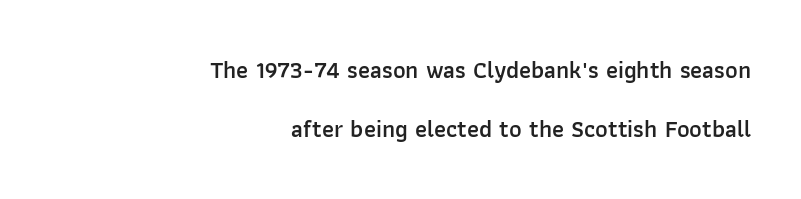
{"italic": "no", "bold": "semi", "underline": "no", "align": "right", "line_spacing": "loose", "line_spacing_ratio": 2.46, "letter_spacing": "normal", "letter_spacing_em": 0.0, "glyph_px": 24}
